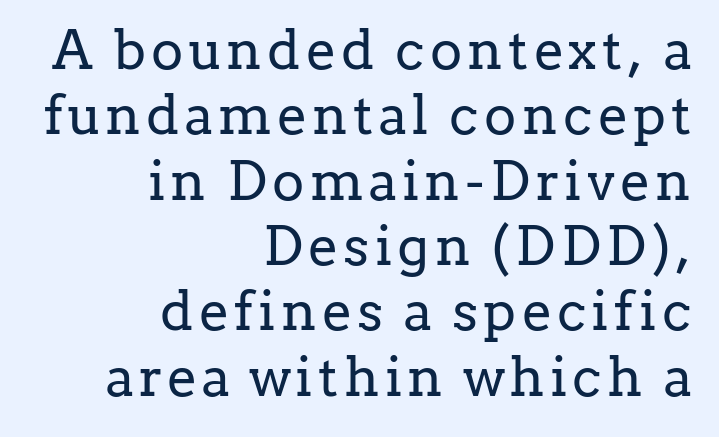
{"serif": "yes", "italic": "no", "bold": "no", "weight": "regular", "width": "normal", "stroke_contrast": "low", "x_height": "medium", "monospaced": "no", "underline": "no", "align": "right", "line_spacing_ratio": 1.21, "glyph_px": 54}
